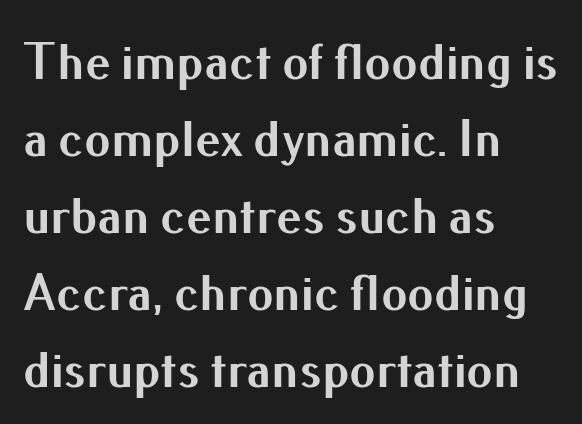
The image shows 52 px bold sans-serif type, upright; set left-aligned, normal line spacing (1.48x), normal letter spacing, not underlined; medium stroke contrast and a small x-height.
